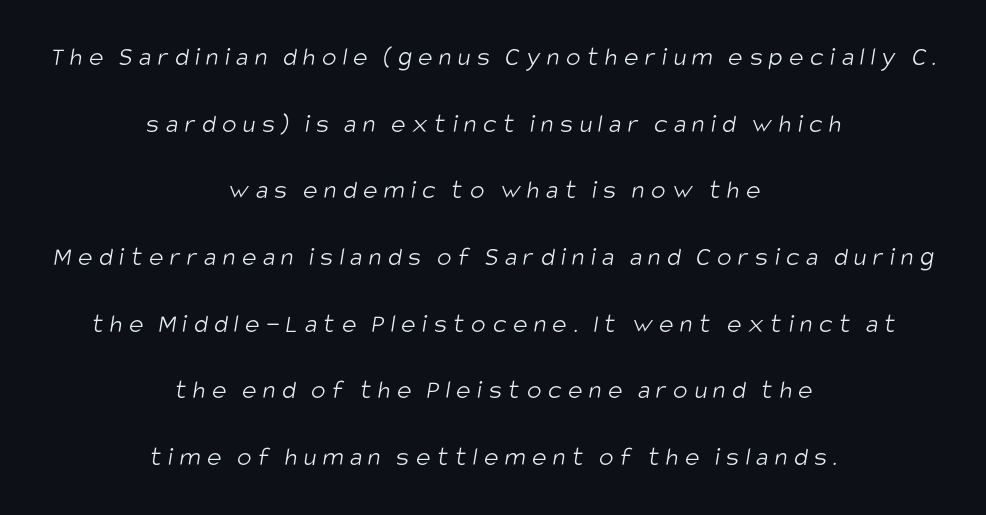
The image shows 27 px text type; set centered, loose line spacing (2.47x), unusually wide letter spacing (+0.24 em), not underlined.
